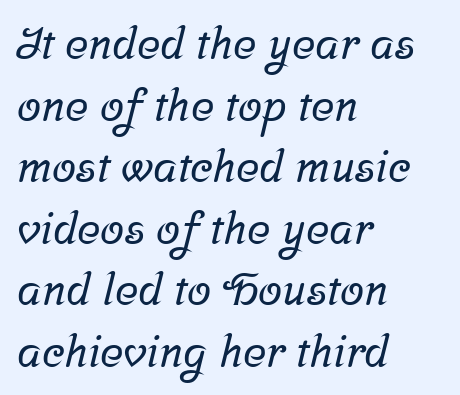
The image shows 44 px text type; set left-aligned, normal line spacing (1.4x), normal letter spacing, not underlined; low stroke contrast and a medium x-height.
